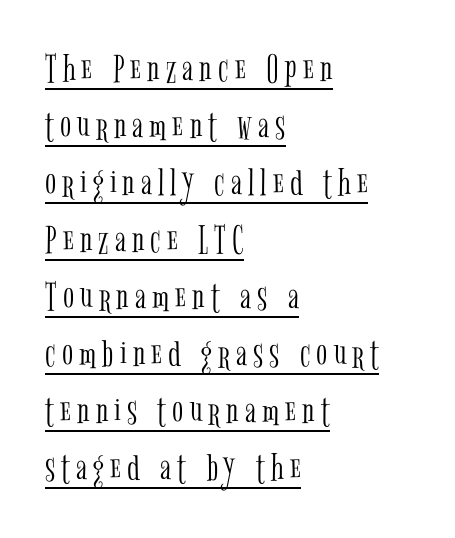
The image shows 41 px light, condensed serif type, upright; set left-aligned, normal line spacing (1.39x), underlined; low stroke contrast and a medium x-height.
